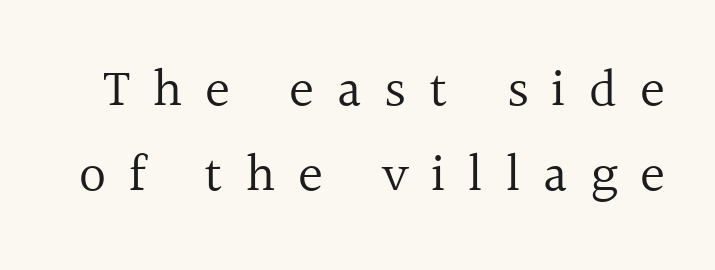
Each letter keeps its own natural width here, so spacing adapts to shape. Notice how descenders clear the ascenders below comfortably — that's standard leading. Letterform terminals end in serifs throughout the passage. The space beneath each line is pristine and unruled. A typesetter would mark this as roman, not italic. Summary of weight: not heavy and not bold.
